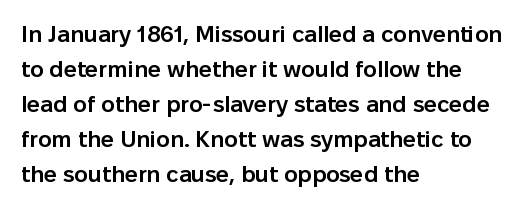
Q: Is the text bold? A: Semi-bold.
Q: Is the text italic (slanted)? A: No, it is upright.
Q: Is the text underlined? A: No.
Q: How is the paragraph aligned? A: Left-aligned.
Q: Is the spacing between letters normal or unusually wide? A: Normal.
Q: Is the spacing between lines tight, normal or loose? A: Normal.
